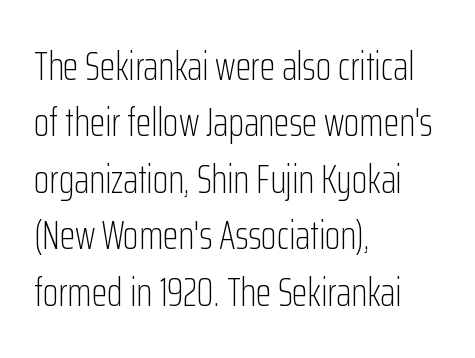
Q: Is the text bold? A: No.
Q: Is the text italic (slanted)? A: No, it is upright.
Q: Is the typeface a serif or a sans-serif typeface? A: Sans-serif.
Q: Is the text underlined? A: No.
Q: How is the paragraph aligned? A: Left-aligned.
Q: Is the spacing between letters normal or unusually wide? A: Normal.
Q: Is the spacing between lines tight, normal or loose? A: Normal.
Q: Width (condensed, normal, or wide)? A: Condensed.
Q: Stroke contrast? A: Low.
Q: x-height? A: Medium.
Q: Monospaced? A: No.
